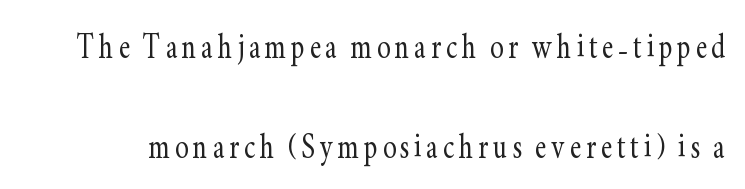
The image shows 40 px light, condensed serif type, upright; set loose line spacing (2.5x), not underlined; low stroke contrast and a small x-height.
